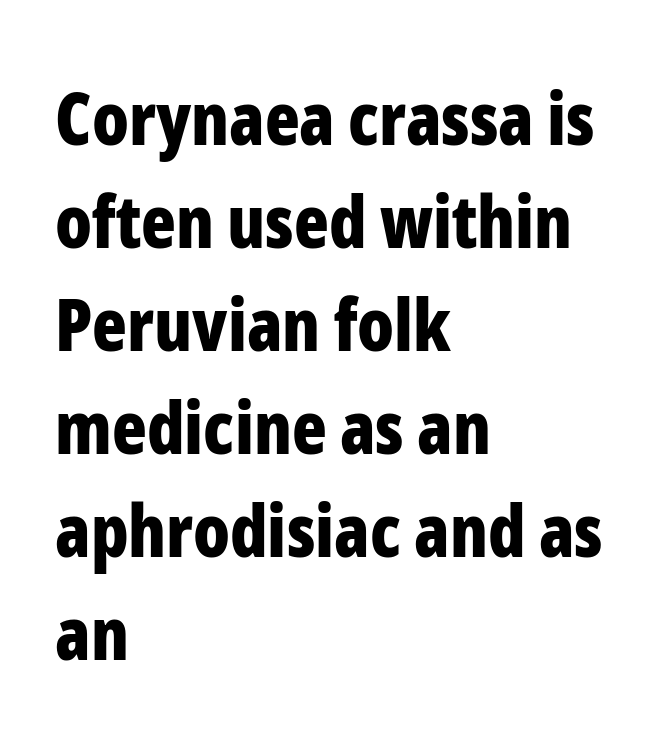
The image shows 72 px bold, condensed sans-serif type, upright; set left-aligned, normal line spacing (1.43x), normal letter spacing, not underlined; low stroke contrast and a medium x-height.
